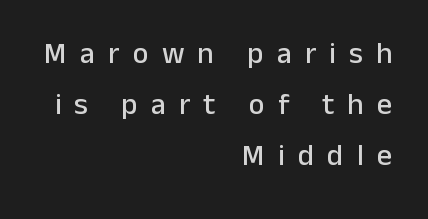
{"serif": "no", "italic": "no", "width": "normal", "stroke_contrast": "low", "x_height": "medium", "monospaced": "no", "underline": "no", "align": "right", "line_spacing": "normal", "line_spacing_ratio": 1.7, "letter_spacing": "wide", "letter_spacing_em": 0.44, "glyph_px": 30}
